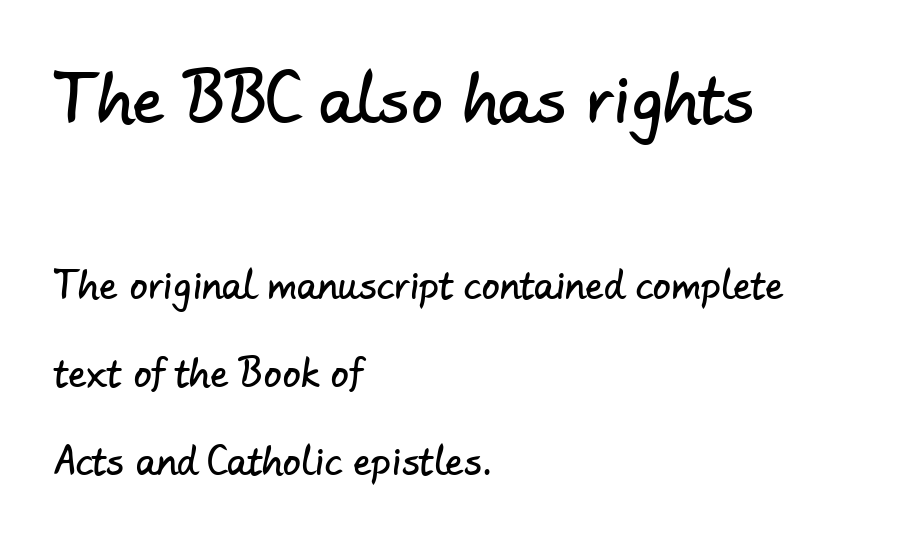
The image shows 63 px sans-serif type; set left-aligned, loose line spacing (2.45x), normal letter spacing, not underlined; the first (top) block is 1.75x larger; low stroke contrast and a small x-height.
